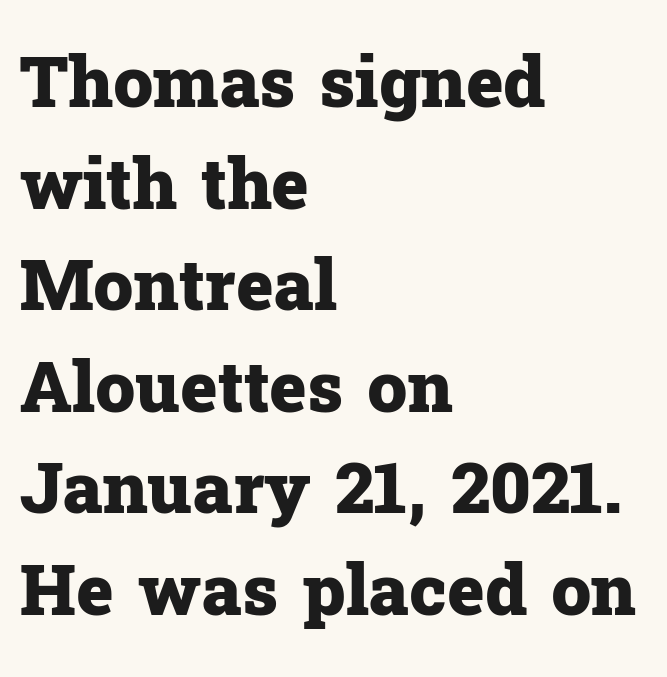
The image shows 71 px heavy serif type, upright; set left-aligned, normal line spacing (1.43x), normal letter spacing, not underlined; low stroke contrast and a medium x-height.
